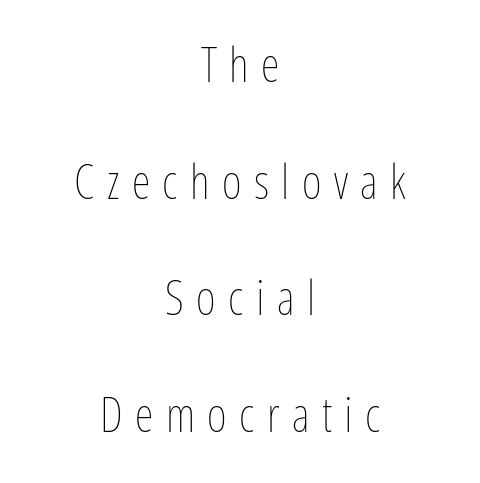
The image shows 48 px thin, condensed type, upright; set centered, loose line spacing (2.43x), unusually wide letter spacing (+0.26 em), not underlined; low stroke contrast and a medium x-height.
